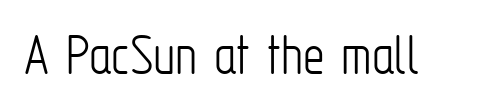
The gap between lines stays unmarked. Type style note: lacks serifs. Heaviness? Minimal to ordinary, like unemphasized prose. Tracking here is standard; glyphs follow each other at the usual distance. The letters stand straight up with perfectly vertical stems.
